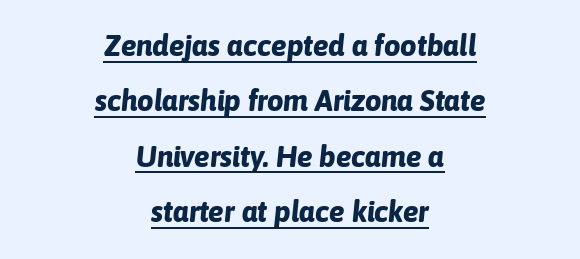
Q: Is the text bold? A: Yes.
Q: Is the text italic (slanted)? A: Yes, it leans right by about 6 degrees.
Q: Is the text underlined? A: Yes.
Q: How is the paragraph aligned? A: Centered.
Q: Is the spacing between letters normal or unusually wide? A: Normal.
Q: Is the spacing between lines tight, normal or loose? A: Loose.
Q: Width (condensed, normal, or wide)? A: Normal.
Q: Stroke contrast? A: Low.
Q: x-height? A: Medium.
Q: Monospaced? A: No.
